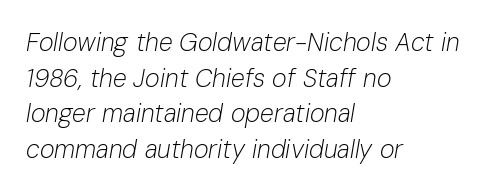
If you measured baseline to baseline, you'd find a middling distance. Italic: yes, the glyphs are oblique. No heavy texture on the line: the type isn't bold. The strip under each line holds only bare page. Line starts are locked; line ends wander. Default kerning and tracking; the words read as compact shapes.
